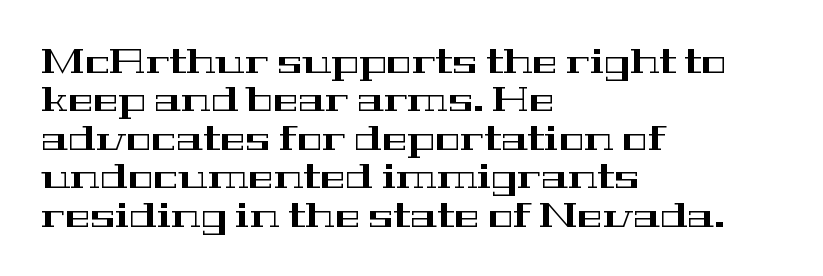
These lines are rendered in a variable-pitch font. This is the regular roman posture of the typeface. Anything drawn beneath the words? Only blank space. The type is set solid horizontally, with unmodified tracking. The lines are quadded left.
